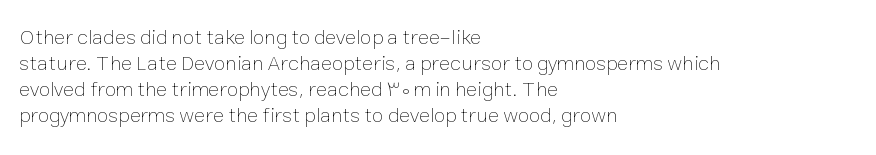
The image shows 21 px text type, upright; set left-aligned, line spacing 1.24x, normal letter spacing, not underlined.
